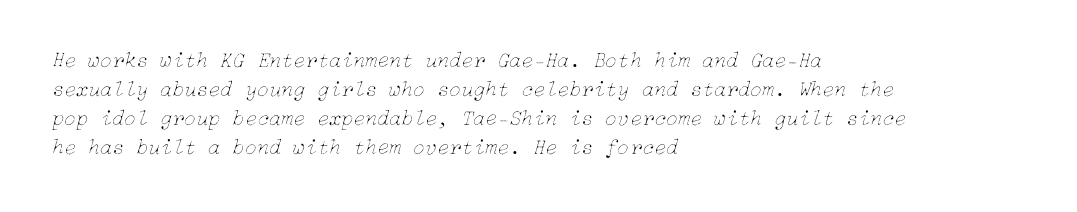
The image shows 22 px text type, italic (leaning right); set left-aligned, normal line spacing (1.32x), normal letter spacing, not underlined.
